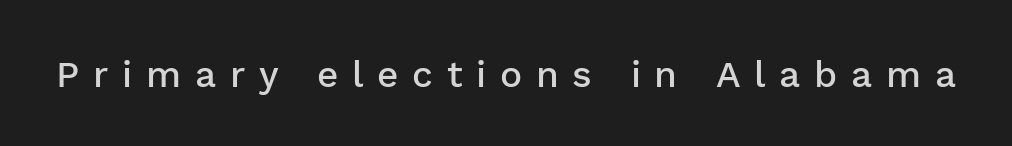
{"serif": "no", "italic": "no", "bold": "semi", "weight": "semibold", "width": "normal", "stroke_contrast": "low", "x_height": "medium", "monospaced": "no", "underline": "no", "letter_spacing": "wide", "letter_spacing_em": 0.37, "glyph_px": 37}
